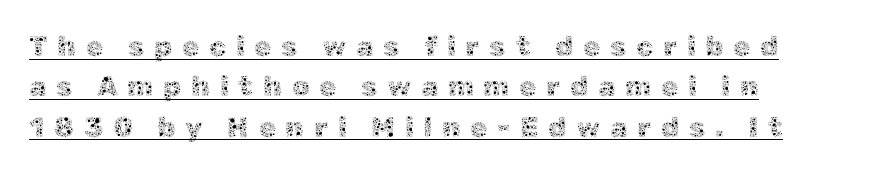
The line texture is sparse and dotted thanks to wide tracking. Italic: no, the glyphs are upright roman. All the whitespace from short lines collects on the right. Character widths vary here, with narrow letters taking less room than wide ones.
